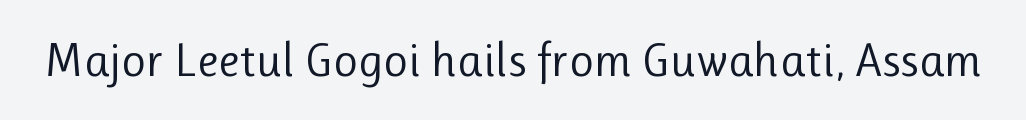
The image shows 48 px regular-weight sans-serif type, upright; set normal letter spacing, not underlined; low stroke contrast and a medium x-height.
